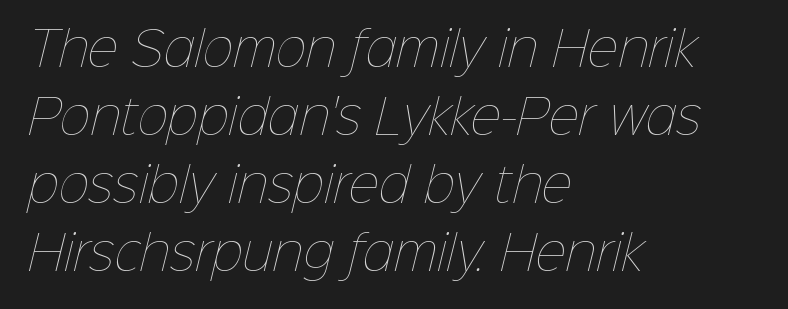
{"bold": "no", "weight": "thin", "width": "normal", "stroke_contrast": "low", "x_height": "medium", "monospaced": "no", "underline": "no", "align": "left", "line_spacing": "normal", "line_spacing_ratio": 1.45, "letter_spacing": "normal", "letter_spacing_em": 0.0, "glyph_px": 47}
